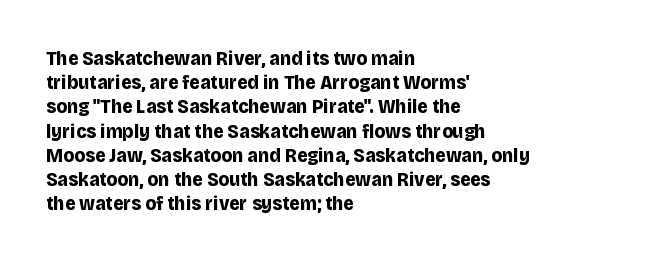
The image shows 20 px bold type, upright; set left-aligned, line spacing 1.21x, normal letter spacing, not underlined.
